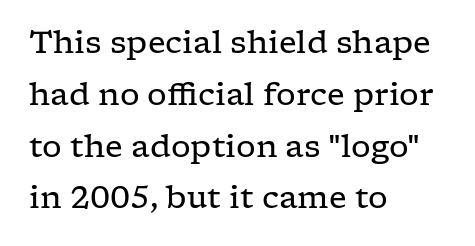
Q: Is the text bold? A: No.
Q: Is the text italic (slanted)? A: No, it is upright.
Q: Is the typeface a serif or a sans-serif typeface? A: Serif.
Q: Is the text underlined? A: No.
Q: How is the paragraph aligned? A: Left-aligned.
Q: Is the spacing between letters normal or unusually wide? A: Normal.
Q: Is the spacing between lines tight, normal or loose? A: Normal.
Q: Width (condensed, normal, or wide)? A: Wide.
Q: Stroke contrast? A: Low.
Q: x-height? A: Medium.
Q: Monospaced? A: No.
